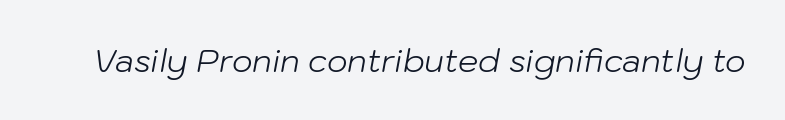
The image shows 32 px light type, italic (leaning right); set normal letter spacing, not underlined; low stroke contrast and a medium x-height.
